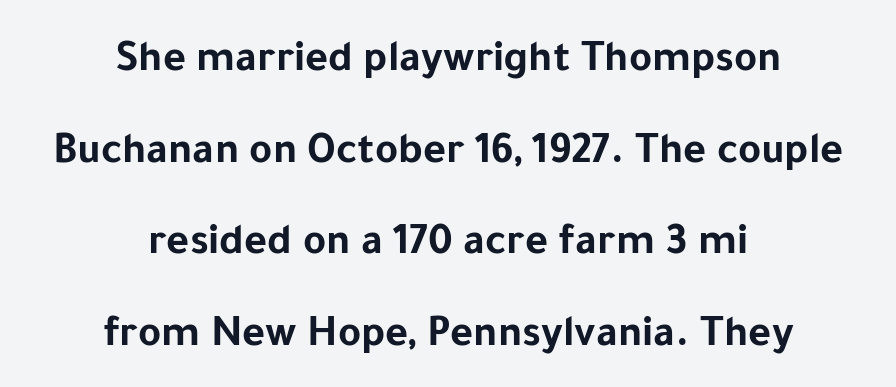
The image shows 44 px bold sans-serif type, upright; set centered, loose line spacing (2.08x), normal letter spacing, not underlined; low stroke contrast and a medium x-height.
